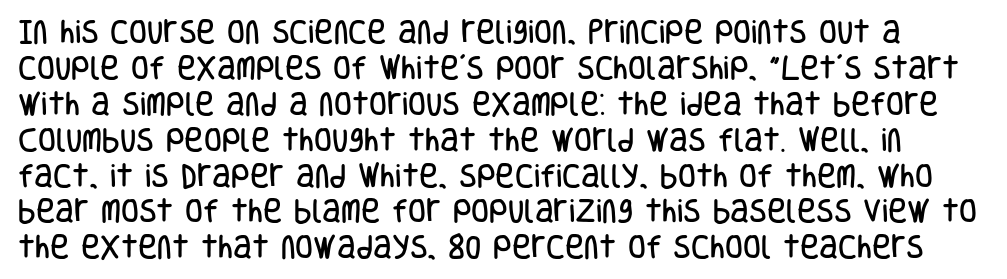
Q: Is the text italic (slanted)? A: No, it is upright.
Q: Is the text underlined? A: No.
Q: Is the spacing between letters normal or unusually wide? A: Normal.
Q: Is the spacing between lines tight, normal or loose? A: Normal.
